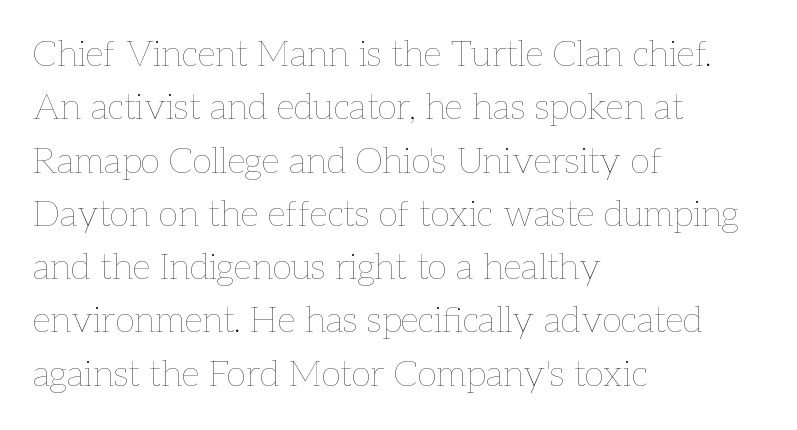
{"italic": "no", "bold": "no", "weight": "thin", "width": "normal", "stroke_contrast": "low", "x_height": "medium", "monospaced": "no", "underline": "no", "align": "left", "line_spacing": "normal", "line_spacing_ratio": 1.48, "letter_spacing": "normal", "letter_spacing_em": 0.0, "glyph_px": 36}
